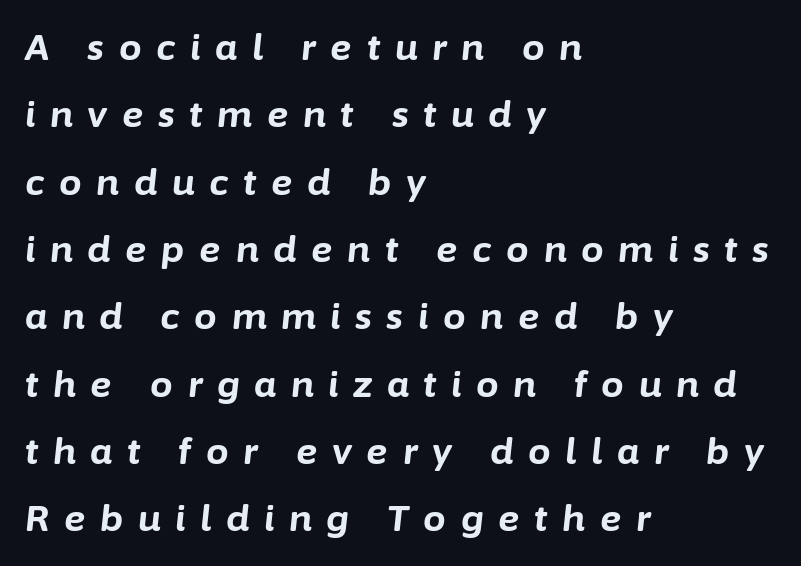
Q: Is the text bold? A: Yes.
Q: Is the text italic (slanted)? A: Yes, it leans right by about 6 degrees.
Q: Is the text underlined? A: No.
Q: How is the paragraph aligned? A: Left-aligned.
Q: Is the spacing between letters normal or unusually wide? A: Unusually wide.
Q: Width (condensed, normal, or wide)? A: Normal.
Q: Stroke contrast? A: Low.
Q: x-height? A: Medium.
Q: Monospaced? A: No.
